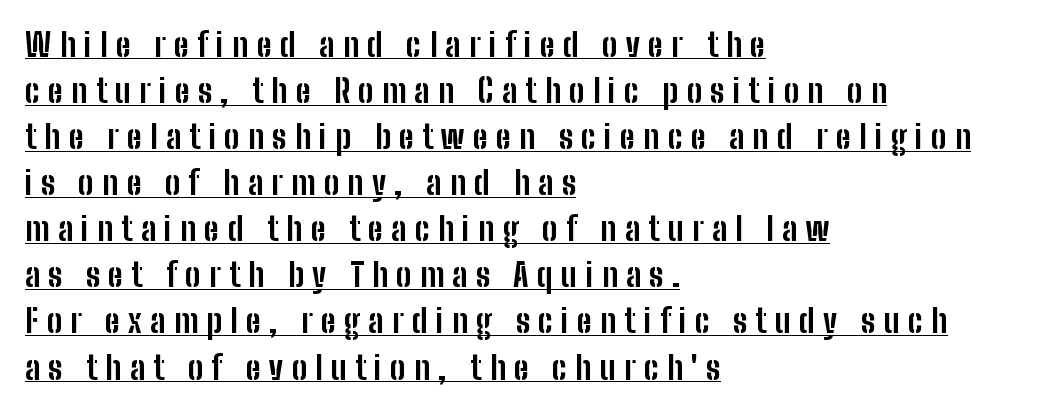
Left-aligned paragraph, ragged on the right. Note the varied advance widths — an 'i' is clearly narrower than an 'm'. Is there much room between lines? A standard amount, neither cramped nor airy. The axis of the letterforms is exactly vertical. Quick note: underline on. Is the type bold? Yes — the strokes are clearly thick and heavy.
